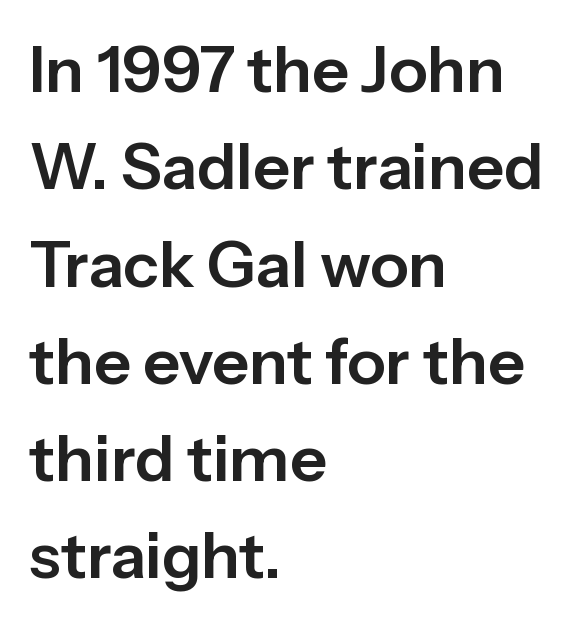
Glyph-to-glyph distance matches everyday printed text. Check where the strokes stop: nothing finishes them off — pure sans. The paragraph shown leans on its left margin. When letters stand straight like this, we call the style roman or upright. The area under the type is left untouched. The rows are spaced the way most documents space them.
